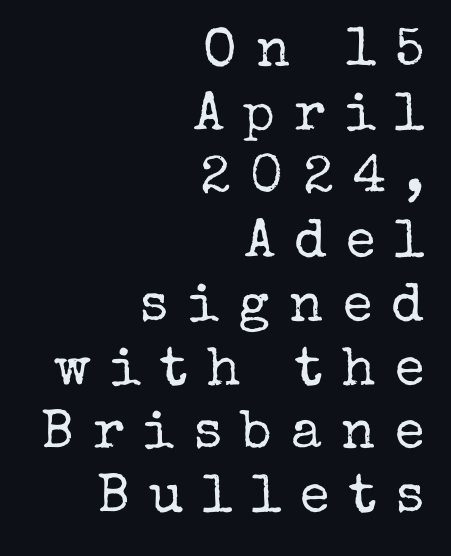
Q: Is the text bold? A: No.
Q: Is the text italic (slanted)? A: No, it is upright.
Q: Is the typeface a serif or a sans-serif typeface? A: Serif.
Q: Is the text underlined? A: No.
Q: How is the paragraph aligned? A: Right-aligned.
Q: Is the spacing between letters normal or unusually wide? A: Unusually wide.
Q: Width (condensed, normal, or wide)? A: Normal.
Q: Stroke contrast? A: Low.
Q: x-height? A: Medium.
Q: Monospaced? A: No.
